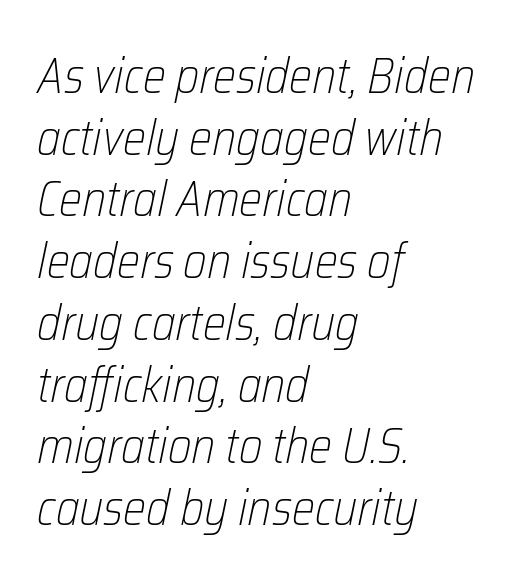
The image shows 49 px light, condensed type, italic (leaning right); set left-aligned, normal line spacing (1.26x), normal letter spacing, not underlined; low stroke contrast and a medium x-height.
